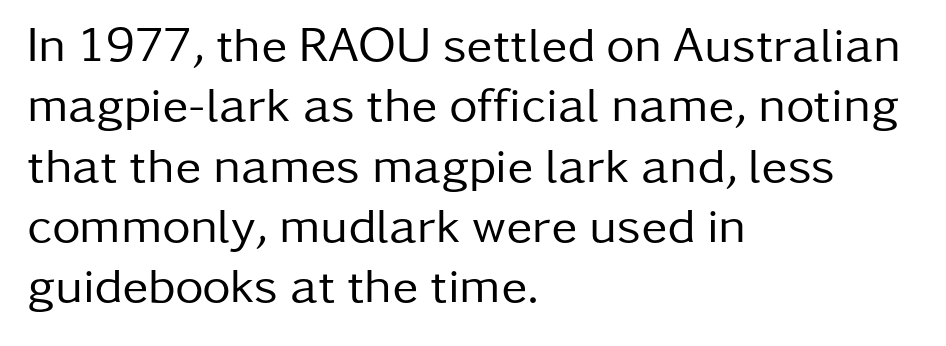
The image shows 49 px regular-weight sans-serif type, upright; set left-aligned, line spacing 1.23x, normal letter spacing, not underlined; low stroke contrast and a medium x-height.
